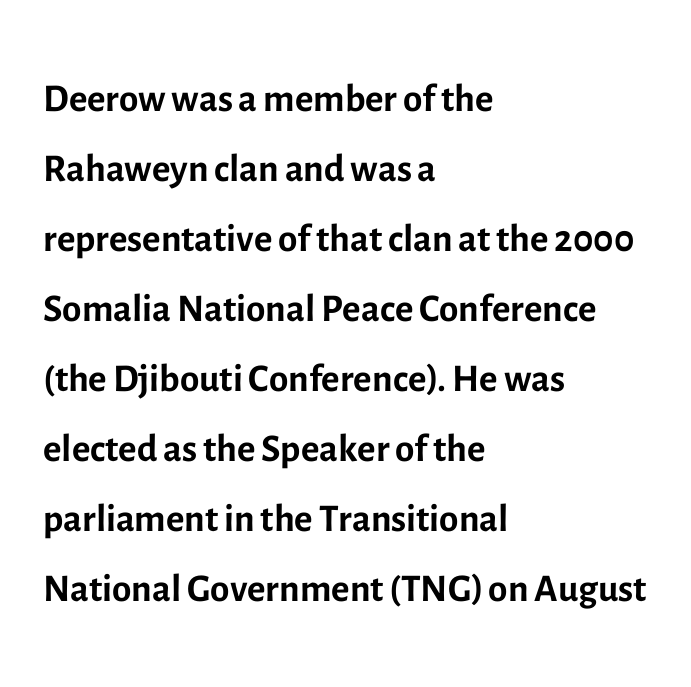
Stem width sits at or under what a default text font uses. Do the characters align in a grid? No, the font is proportional. The lines sit at an ordinary, default distance from one another. Classification — sans serif. Every character sits straight up, as roman type does. These lines keep a tight, regular rhythm from letter to letter.
